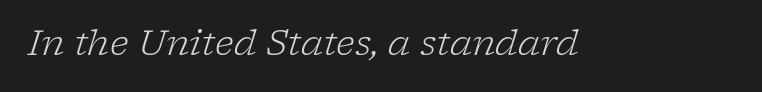
The image shows 35 px light serif type, italic (leaning right); set normal letter spacing, not underlined; low stroke contrast and a medium x-height.
